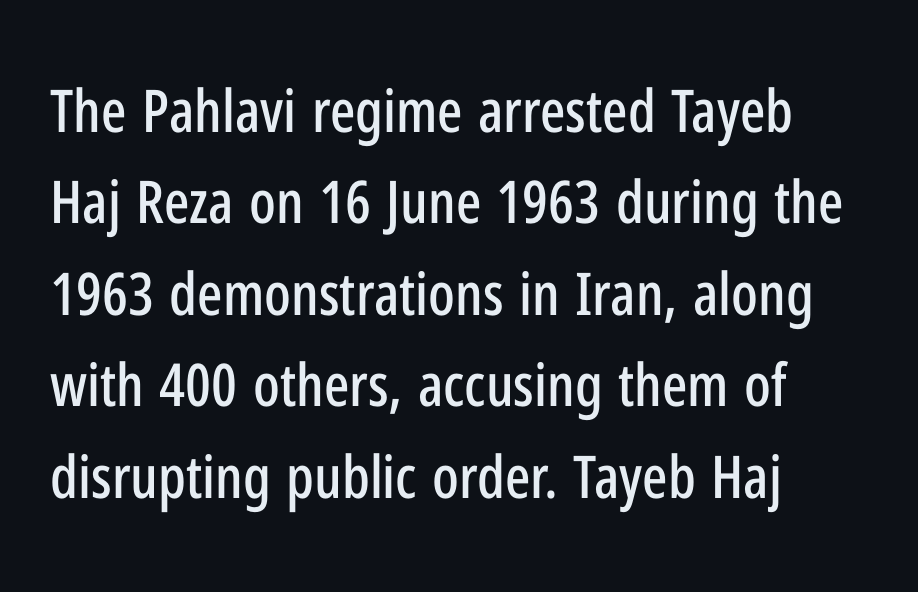
Q: Is the text italic (slanted)? A: No, it is upright.
Q: Is the typeface a serif or a sans-serif typeface? A: Sans-serif.
Q: Is the text underlined? A: No.
Q: How is the paragraph aligned? A: Left-aligned.
Q: Is the spacing between letters normal or unusually wide? A: Normal.
Q: Is the spacing between lines tight, normal or loose? A: Normal.
Q: Width (condensed, normal, or wide)? A: Condensed.
Q: Stroke contrast? A: Low.
Q: x-height? A: Medium.
Q: Monospaced? A: No.
